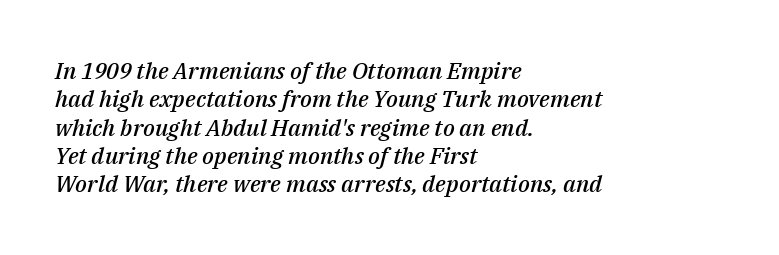
{"italic": "yes", "lean": "right", "slant_degrees": 14, "bold": "semi", "underline": "no", "align": "left", "line_spacing_ratio": 1.23, "letter_spacing": "normal", "letter_spacing_em": 0.0, "glyph_px": 23}
